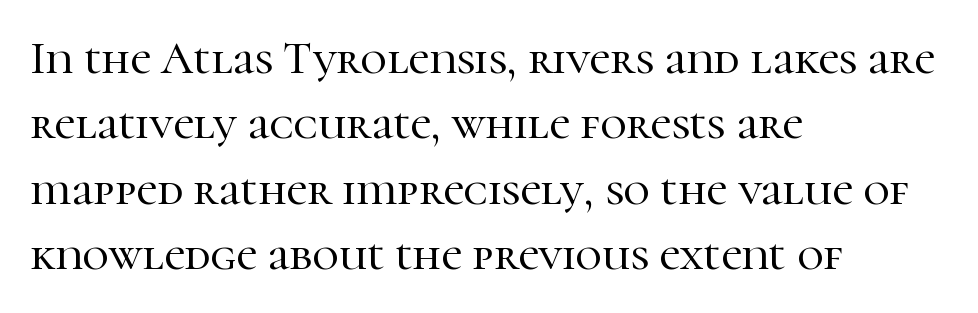
{"serif": "yes", "italic": "no", "width": "normal", "stroke_contrast": "high", "x_height": "medium", "monospaced": "no", "underline": "no", "align": "left", "line_spacing": "normal", "line_spacing_ratio": 1.42, "letter_spacing": "normal", "letter_spacing_em": 0.0, "glyph_px": 46}
